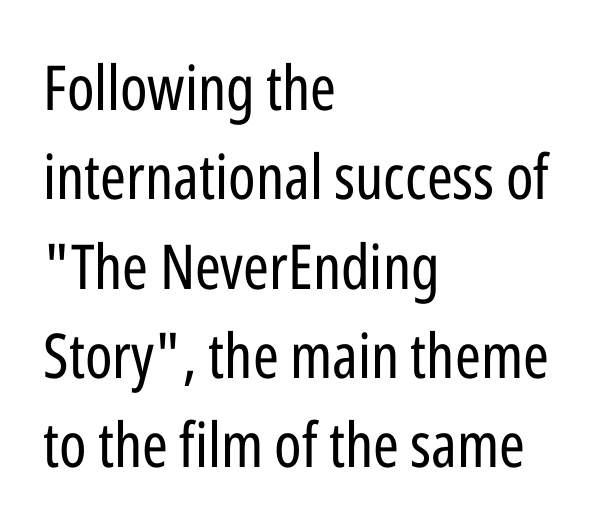
Proportional: the letters do not fall into vertical columns. Anything drawn beneath the words? Only blank space. Leftover space on each line is placed entirely after the last word. This sample uses an upright cut, with every glyph sitting square on the baseline. A quiet, ordinary-to-light weight characterises the typeface. This rendering leaves character spacing at its baseline value.
